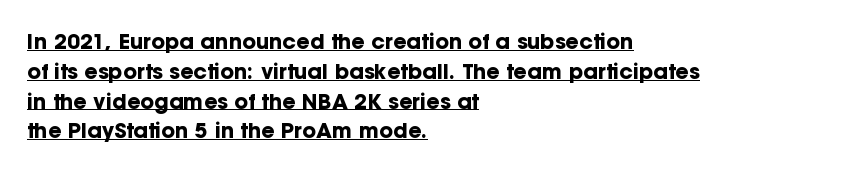
Unlike italic type, these characters show no tilt at all. Left-aligned paragraph, ragged on the right. The typesetting leans heavy: a genuine bold. The space between consecutive lines is moderate. Is the letter spacing exaggerated? No — it looks like the ordinary default.
